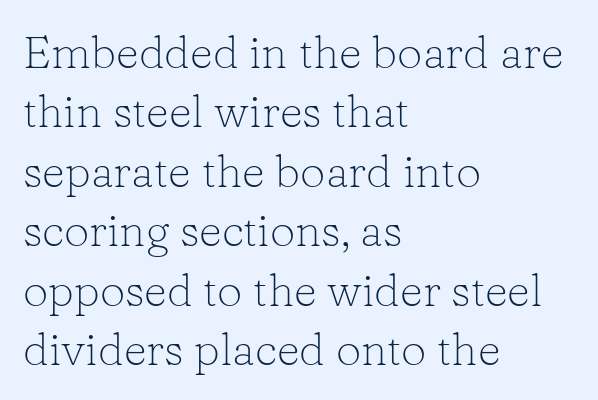
The passage shown is typed in a proportional face where columns would drift. Posture: upright roman. Weight: in the light-to-regular range. The foot of each line stays bare and open.
